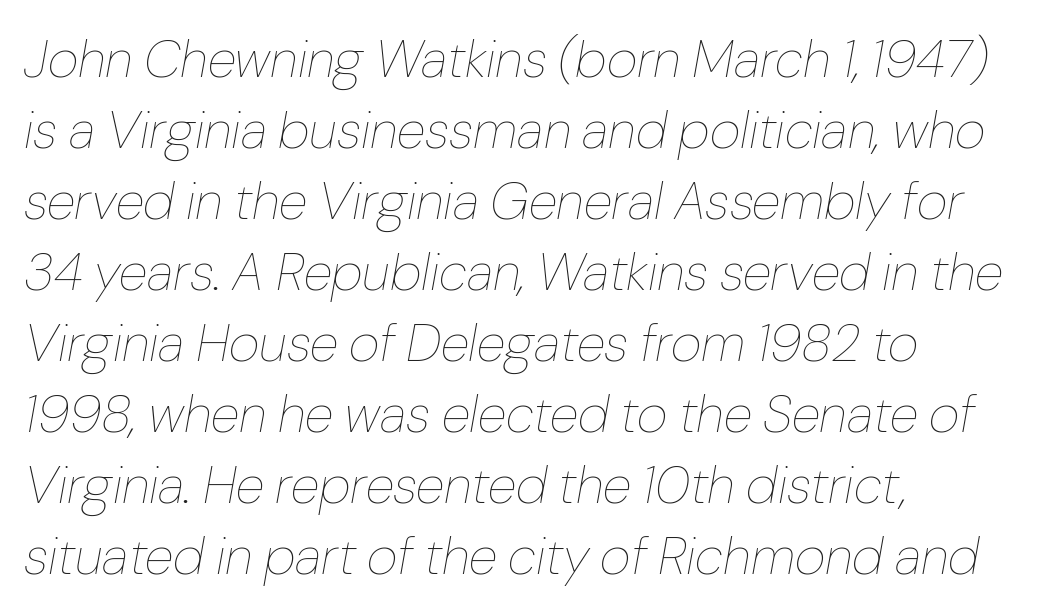
{"italic": "yes", "lean": "right", "slant_degrees": 10, "bold": "no", "weight": "thin", "width": "normal", "stroke_contrast": "low", "x_height": "medium", "monospaced": "no", "underline": "no", "align": "left", "line_spacing": "normal", "line_spacing_ratio": 1.34, "letter_spacing": "normal", "letter_spacing_em": 0.0, "glyph_px": 53}
